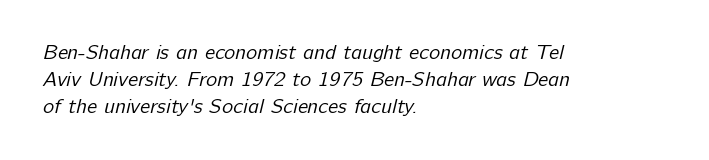
Letters have the restrained weight of plain body copy at most. The letters sit at their default tracking, neither squeezed nor spread. One-word summary of the alignment: left. Descenders hang freely into open space.
